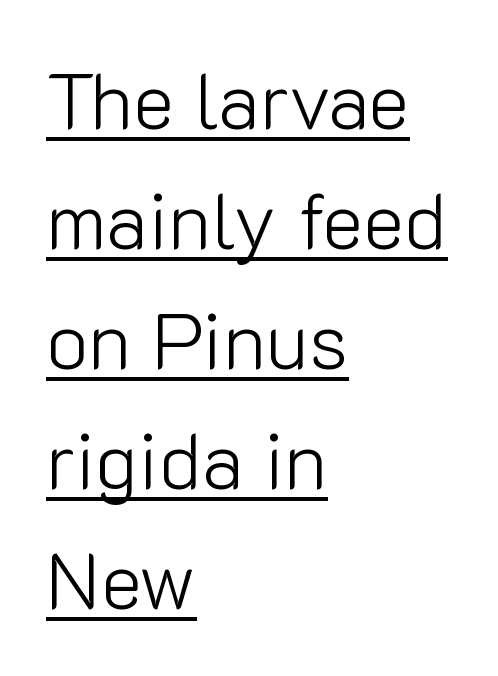
The image shows 79 px light sans-serif type, upright; set left-aligned, normal line spacing (1.52x), normal letter spacing, underlined; low stroke contrast and a medium x-height.
